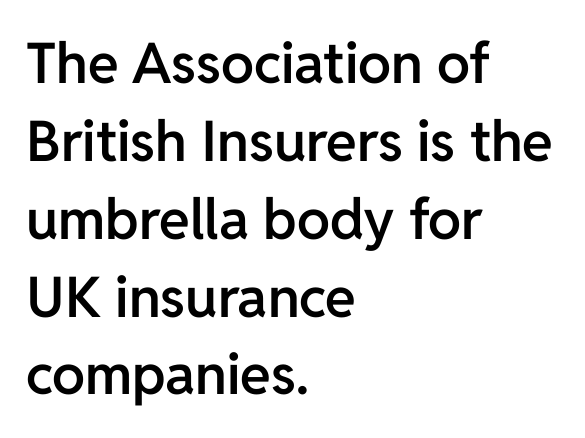
{"serif": "no", "italic": "no", "bold": "semi", "weight": "semibold", "width": "normal", "stroke_contrast": "low", "x_height": "medium", "monospaced": "no", "underline": "no", "align": "left", "line_spacing": "normal", "line_spacing_ratio": 1.39, "letter_spacing": "normal", "letter_spacing_em": 0.0, "glyph_px": 56}
